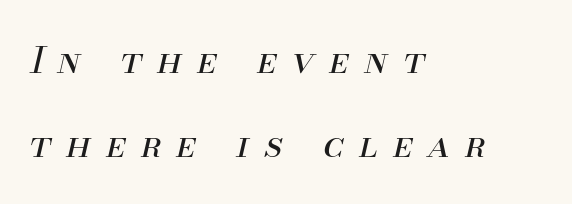
The image shows 37 px regular-weight type, italic (leaning right); set left-aligned, loose line spacing (2.28x), unusually wide letter spacing (+0.41 em), not underlined; medium stroke contrast and a small x-height.
